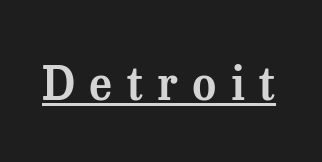
{"serif": "yes", "italic": "no", "width": "normal", "stroke_contrast": "medium", "x_height": "medium", "monospaced": "no", "underline": "yes", "letter_spacing": "wide", "letter_spacing_em": 0.31, "glyph_px": 46}
